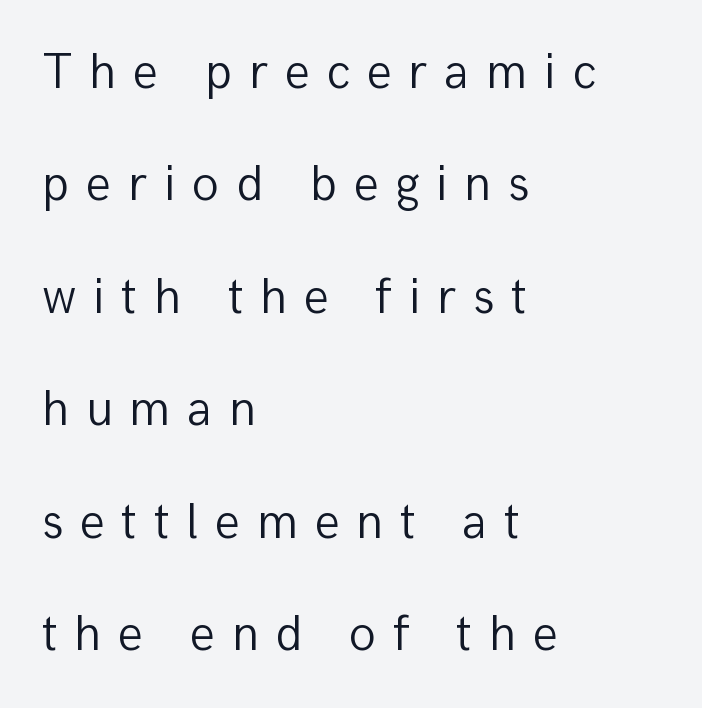
Q: Is the text bold? A: No.
Q: Is the text italic (slanted)? A: No, it is upright.
Q: Is the typeface a serif or a sans-serif typeface? A: Sans-serif.
Q: Is the text underlined? A: No.
Q: How is the paragraph aligned? A: Left-aligned.
Q: Is the spacing between letters normal or unusually wide? A: Unusually wide.
Q: Is the spacing between lines tight, normal or loose? A: Loose.
Q: Width (condensed, normal, or wide)? A: Normal.
Q: Stroke contrast? A: Low.
Q: x-height? A: Medium.
Q: Monospaced? A: No.
